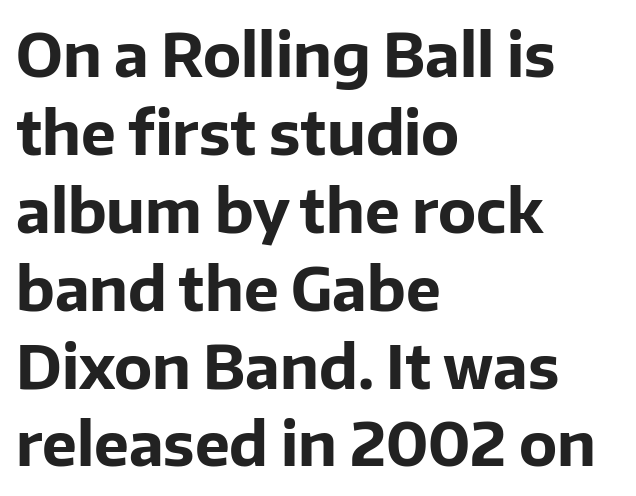
{"serif": "no", "italic": "no", "bold": "yes", "weight": "bold", "width": "normal", "stroke_contrast": "low", "x_height": "medium", "monospaced": "no", "underline": "no", "align": "left", "line_spacing": "normal", "line_spacing_ratio": 1.32, "letter_spacing": "normal", "letter_spacing_em": 0.0, "glyph_px": 59}
